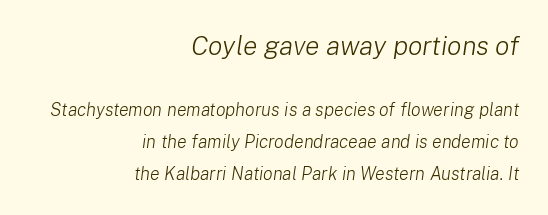
Q: Is the text bold? A: No.
Q: Is the text italic (slanted)? A: Yes, it leans right by about 8 degrees.
Q: Is the text underlined? A: No.
Q: How is the paragraph aligned? A: Right-aligned.
Q: Is the spacing between letters normal or unusually wide? A: Normal.
Q: Which block of text is set in a larger size, the first (top) or the second (bottom)? A: The first (top) one.
